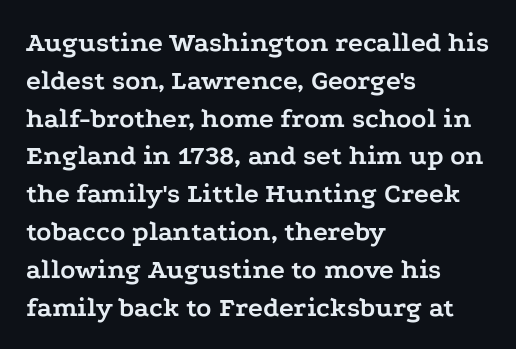
The image shows 28 px semibold, wide serif type, upright; set left-aligned, normal line spacing (1.35x), normal letter spacing, not underlined; low stroke contrast and a medium x-height.
